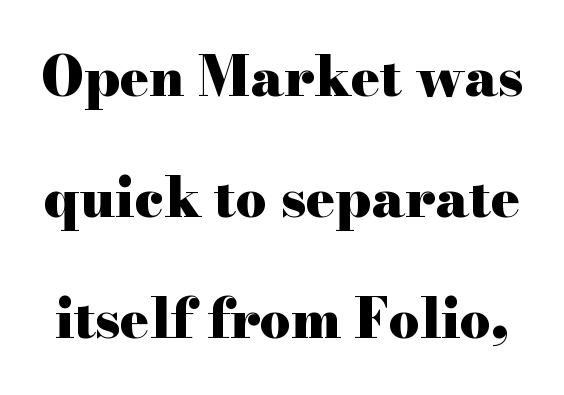
{"serif": "yes", "italic": "no", "bold": "yes", "weight": "heavy", "width": "wide", "stroke_contrast": "high", "x_height": "small", "monospaced": "no", "underline": "no", "line_spacing": "loose", "line_spacing_ratio": 2.24, "letter_spacing": "normal", "letter_spacing_em": 0.0, "glyph_px": 54}
